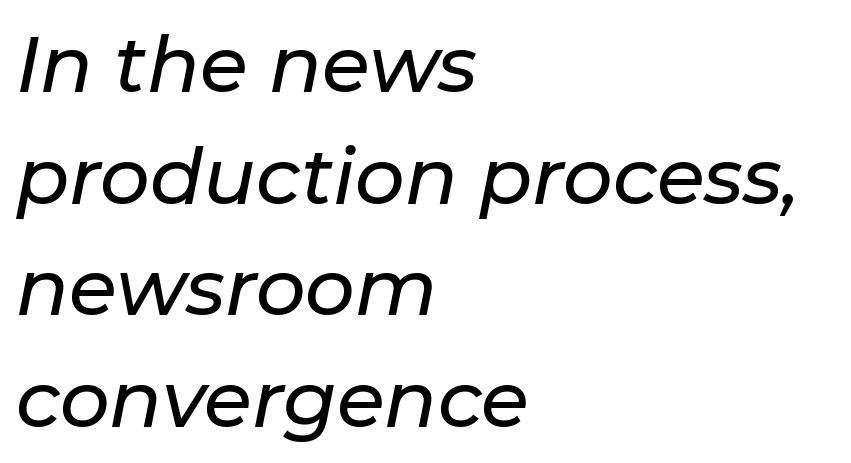
The image shows 78 px text type, italic (leaning right); set left-aligned, normal line spacing (1.43x), normal letter spacing, not underlined; low stroke contrast and a medium x-height.
